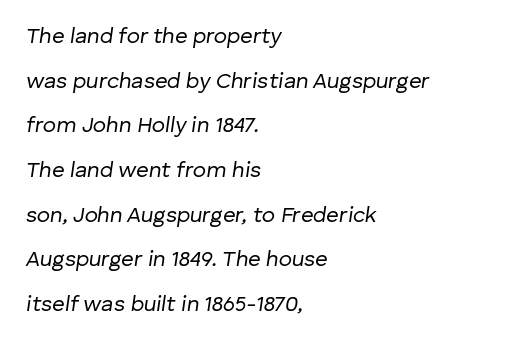
Q: Is the text bold? A: No.
Q: Is the text italic (slanted)? A: Yes, it leans right by about 8 degrees.
Q: Is the text underlined? A: No.
Q: How is the paragraph aligned? A: Left-aligned.
Q: Is the spacing between letters normal or unusually wide? A: Normal.
Q: Is the spacing between lines tight, normal or loose? A: Loose.
